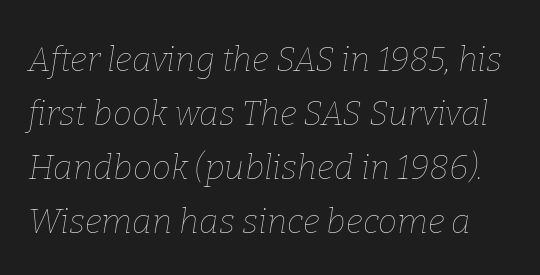
Descenders hang freely into open space. The line-height multiplier appears to be the usual default. This sample uses plain, unmodified letter spacing. The font's italic variant was chosen for this text.
